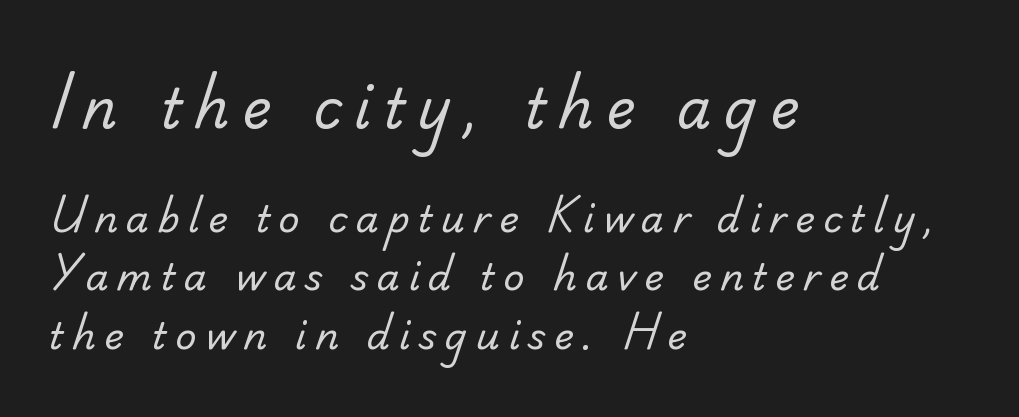
The image shows 55 px regular-weight sans-serif type; set left-aligned, normal line spacing (1.57x), unusually wide letter spacing (+0.23 em), not underlined; the first (top) block is 1.49x larger; low stroke contrast and a small x-height.
